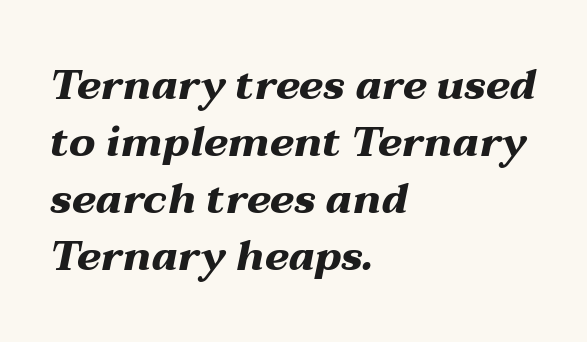
Q: Is the text bold? A: Yes.
Q: Is the text italic (slanted)? A: Yes, it leans right by about 12 degrees.
Q: Is the text underlined? A: No.
Q: How is the paragraph aligned? A: Left-aligned.
Q: Is the spacing between letters normal or unusually wide? A: Normal.
Q: Is the spacing between lines tight, normal or loose? A: Normal.
Q: Width (condensed, normal, or wide)? A: Wide.
Q: Stroke contrast? A: Medium.
Q: x-height? A: Medium.
Q: Monospaced? A: No.
